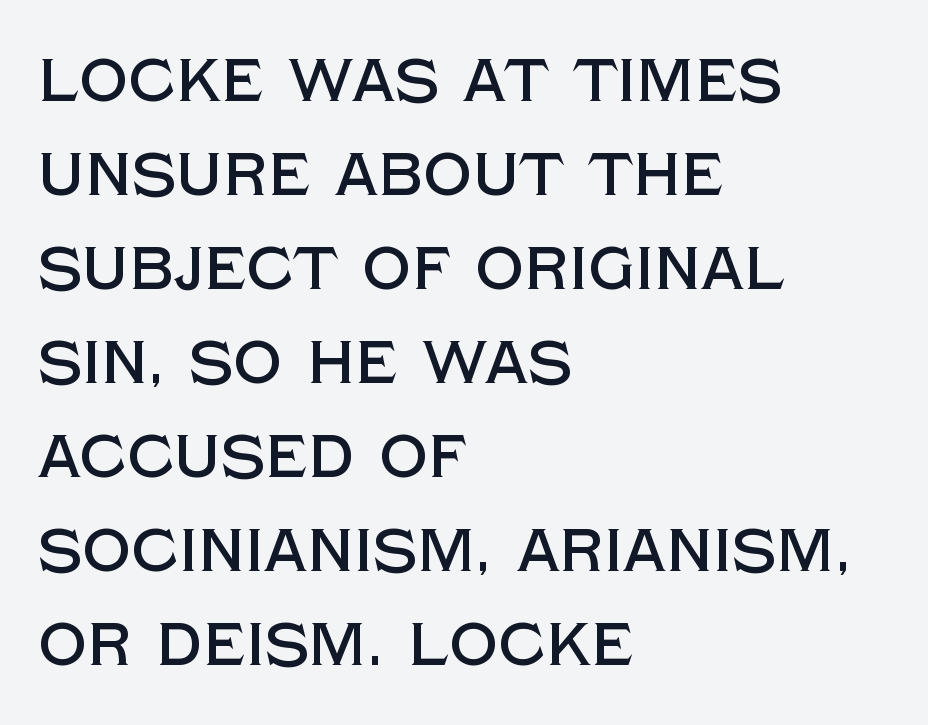
{"serif": "no", "italic": "no", "width": "normal", "x_height": "large", "monospaced": "no", "underline": "no", "align": "left", "line_spacing": "normal", "line_spacing_ratio": 1.54, "letter_spacing": "normal", "letter_spacing_em": 0.0, "glyph_px": 61}
